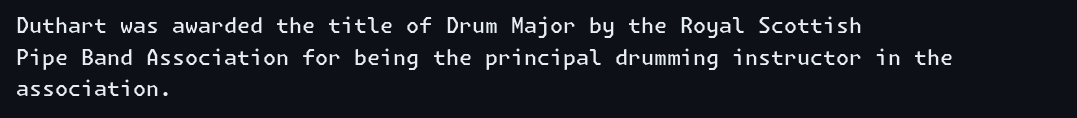
{"italic": "no", "bold": "semi", "underline": "no", "align": "left", "line_spacing": "normal", "line_spacing_ratio": 1.51, "letter_spacing": "normal", "letter_spacing_em": 0.0, "glyph_px": 21}
